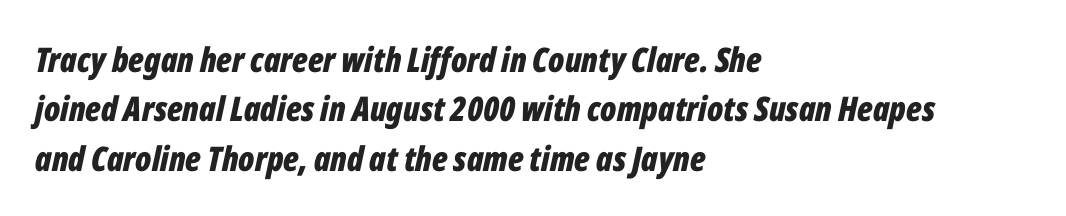
The image shows 34 px bold, condensed type, italic (leaning right); set left-aligned, normal line spacing (1.45x), normal letter spacing, not underlined; low stroke contrast and a medium x-height.
